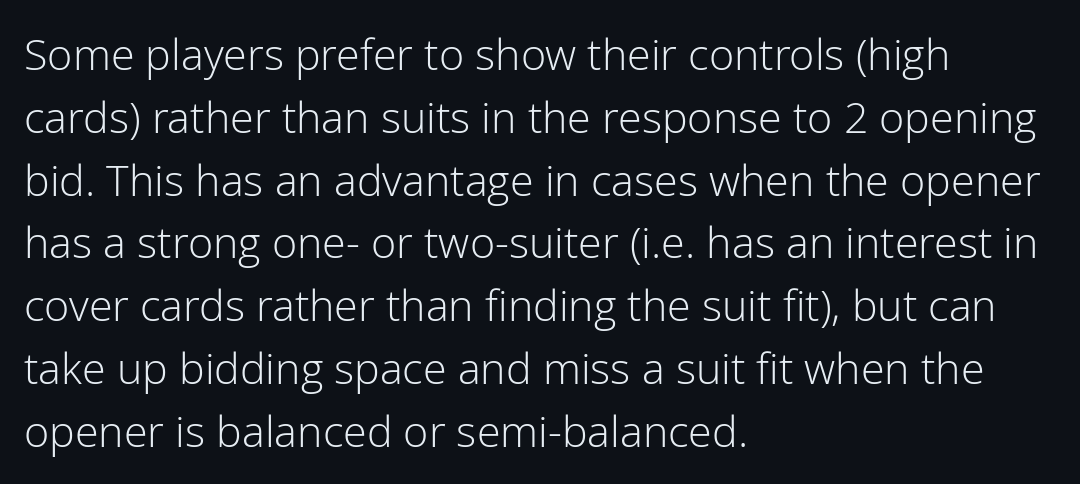
Bold? No — there's no thickening of the strokes. No italicization has been applied; the sample stays upright. Beneath every word, the page is bare. The designer went with a sans here, leaving each stem footless. Tracking here is standard; glyphs follow each other at the usual distance. The paragraph has a hard left edge and a soft right edge.
